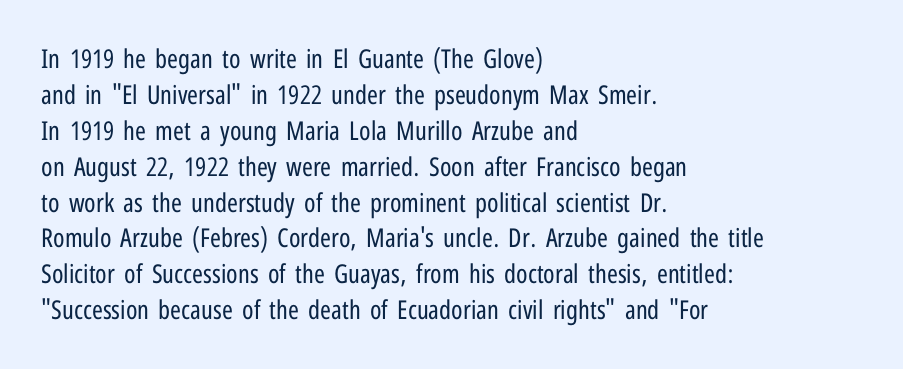
{"italic": "no", "bold": "no", "underline": "no", "align": "left", "line_spacing": "normal", "line_spacing_ratio": 1.38, "letter_spacing": "normal", "letter_spacing_em": 0.0, "glyph_px": 26}
